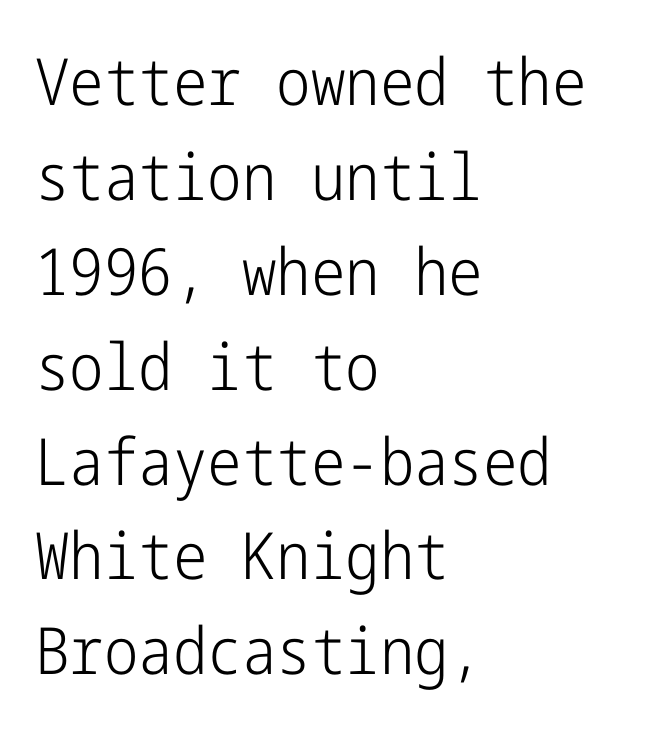
Notice how the passage keeps a crisp vertical edge on the left only. This sample keeps an unexceptional amount of space between lines. Tracking here is standard; glyphs follow each other at the usual distance. Nobody drew a line under any word here.
